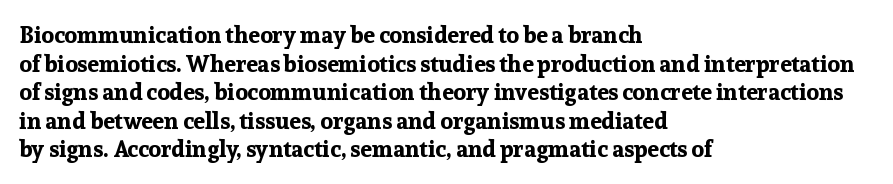
Q: Is the text bold? A: Yes.
Q: Is the text italic (slanted)? A: No, it is upright.
Q: Is the text underlined? A: No.
Q: How is the paragraph aligned? A: Left-aligned.
Q: Is the spacing between letters normal or unusually wide? A: Normal.
